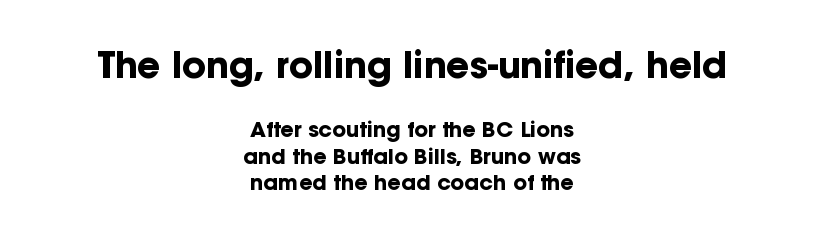
The image shows 36 px bold sans-serif type, upright; set centered, normal line spacing (1.26x), normal letter spacing, not underlined; the first (top) block is 1.71x larger; low stroke contrast and a medium x-height.
